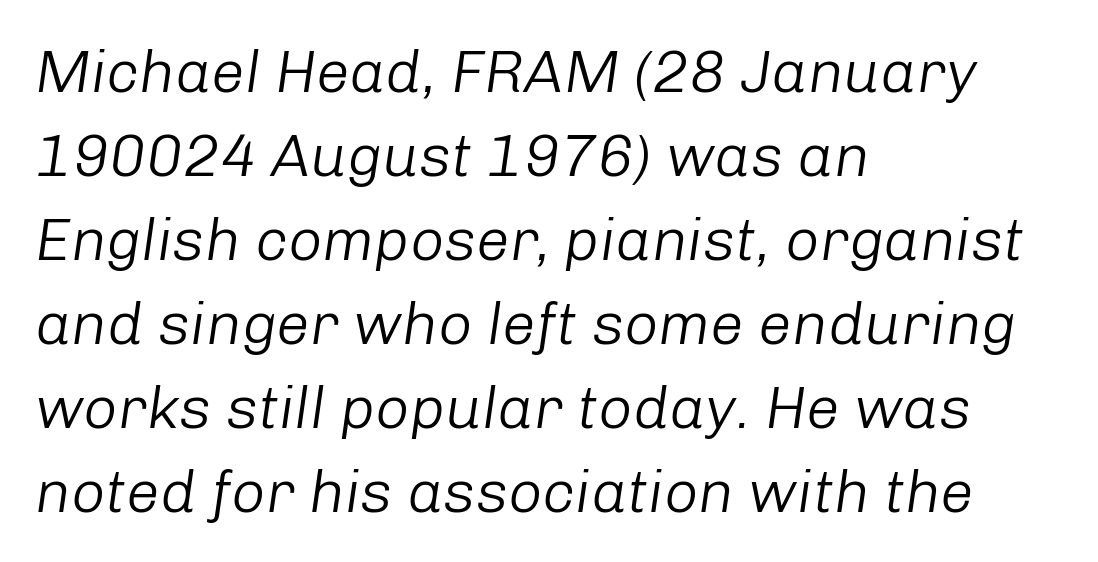
Q: Is the text bold? A: No.
Q: Is the text italic (slanted)? A: Yes, it leans right by about 8 degrees.
Q: Is the text underlined? A: No.
Q: How is the paragraph aligned? A: Left-aligned.
Q: Is the spacing between letters normal or unusually wide? A: Normal.
Q: Is the spacing between lines tight, normal or loose? A: Normal.
Q: Width (condensed, normal, or wide)? A: Normal.
Q: Stroke contrast? A: Low.
Q: x-height? A: Medium.
Q: Monospaced? A: No.
